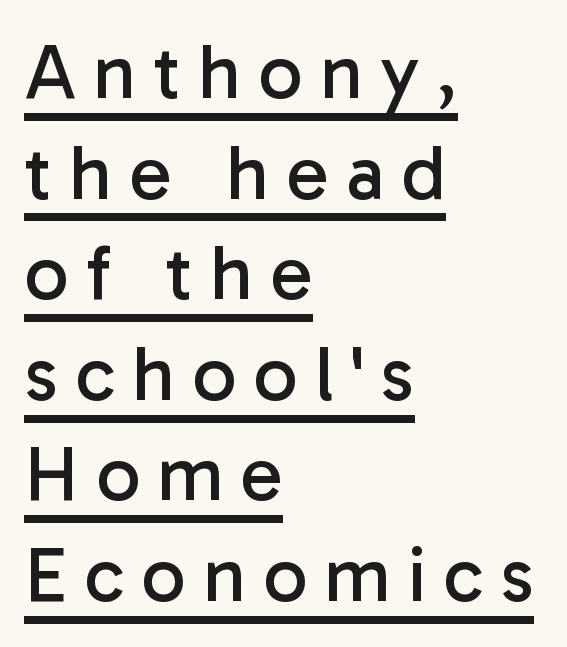
Q: Is the text bold? A: No.
Q: Is the text italic (slanted)? A: No, it is upright.
Q: Is the typeface a serif or a sans-serif typeface? A: Sans-serif.
Q: Is the text underlined? A: Yes.
Q: How is the paragraph aligned? A: Left-aligned.
Q: Is the spacing between letters normal or unusually wide? A: Unusually wide.
Q: Is the spacing between lines tight, normal or loose? A: Normal.
Q: Width (condensed, normal, or wide)? A: Normal.
Q: Stroke contrast? A: Low.
Q: x-height? A: Medium.
Q: Monospaced? A: No.
